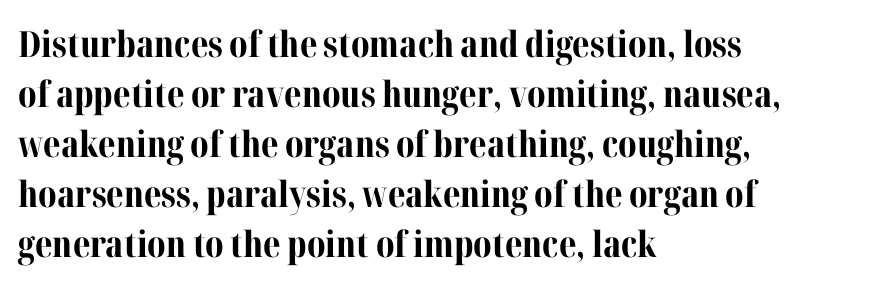
Caption: standard tracking, unaltered. The letters carry serifs — small finishing strokes at the ends of their stems. Words float on clear page, feet unadorned. The lettering holds an erect, upright posture throughout.
